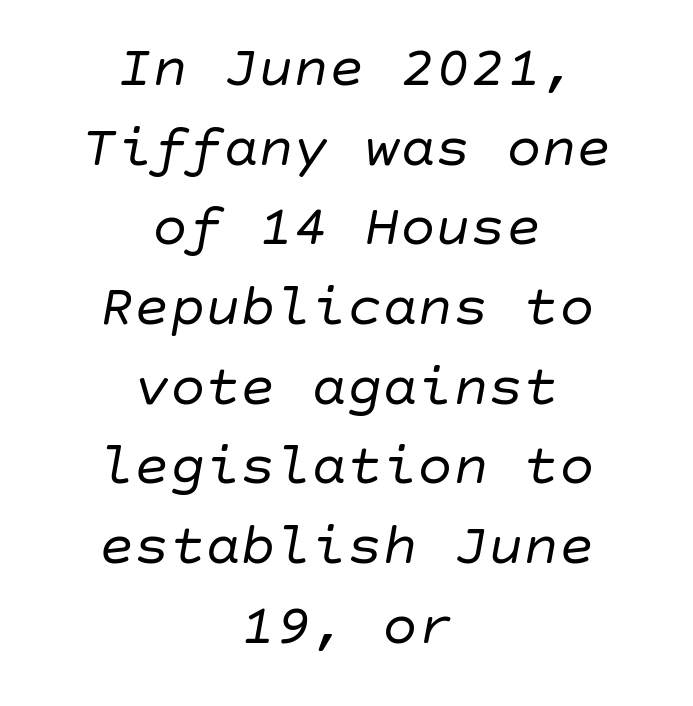
{"italic": "yes", "lean": "right", "slant_degrees": 10, "bold": "no", "weight": "regular", "width": "normal", "stroke_contrast": "low", "x_height": "large", "underline": "no", "align": "center", "line_spacing": "normal", "line_spacing_ratio": 1.35, "letter_spacing": "normal", "letter_spacing_em": 0.0, "glyph_px": 59}
